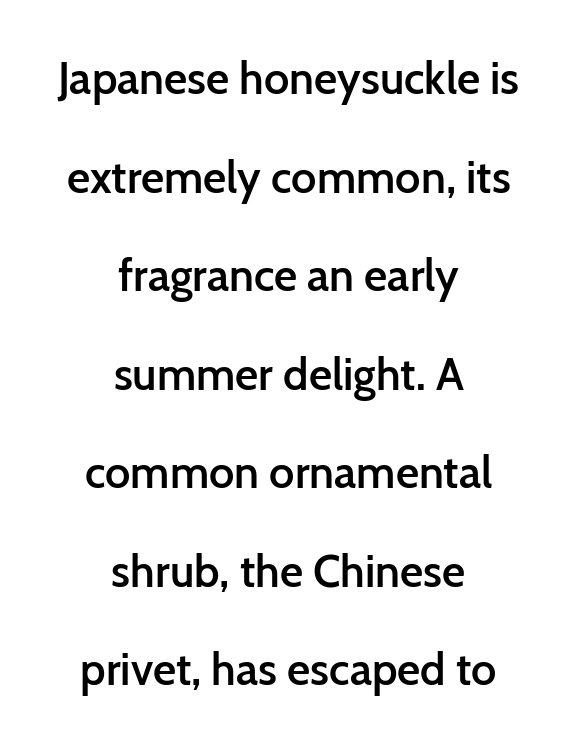
The image shows 45 px semibold sans-serif type, upright; set centered, loose line spacing (2.19x), normal letter spacing, not underlined; low stroke contrast and a medium x-height.
